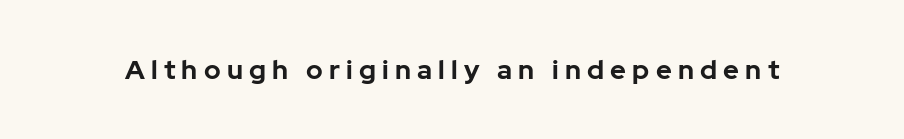
The passage shown is not underscored anywhere. Compared with typical body copy, the letter spacing here is much looser. In terms of weight, the rendering is a true, heavy bold. The typography opts for an upright posture over an oblique one.
